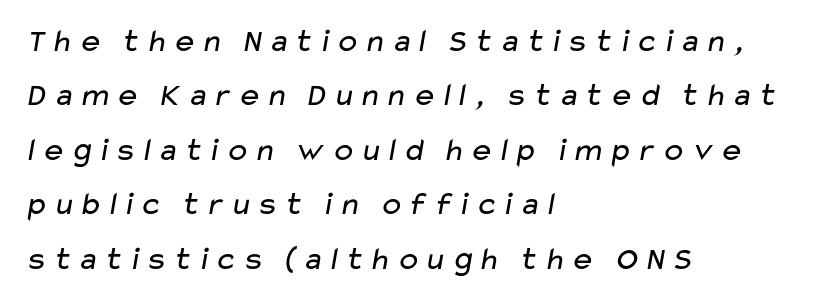
The image shows 33 px regular-weight, wide sans-serif type; set left-aligned, normal line spacing (1.65x), not underlined; low stroke contrast and a medium x-height.
